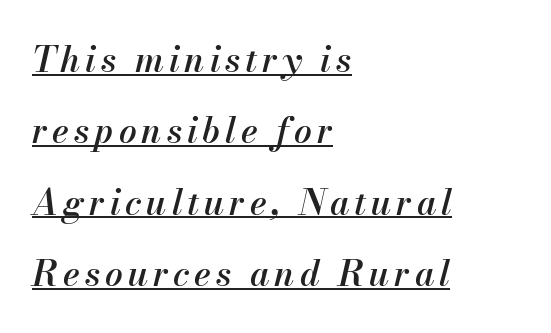
{"italic": "yes", "lean": "right", "slant_degrees": 13, "bold": "semi", "weight": "semibold", "width": "normal", "stroke_contrast": "medium", "x_height": "small", "monospaced": "no", "underline": "yes", "align": "left", "line_spacing": "loose", "line_spacing_ratio": 2.04, "glyph_px": 35}
